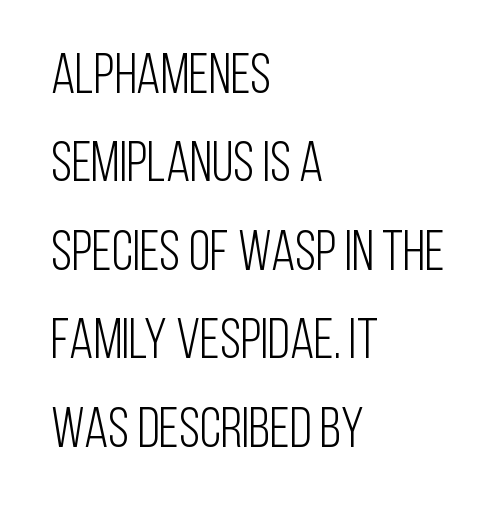
Glyph-to-glyph distance matches everyday printed text. Characters remain perfectly vertical along every line. Line beginnings align vertically; line endings do not. The text was rendered using a sans face with plain stroke endings. The letters advance in unequal steps, a hallmark of proportional type.
